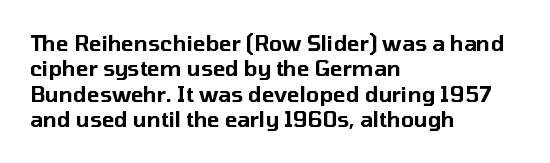
{"italic": "no", "underline": "no", "align": "left", "line_spacing_ratio": 1.21, "letter_spacing": "normal", "letter_spacing_em": 0.0, "glyph_px": 21}
